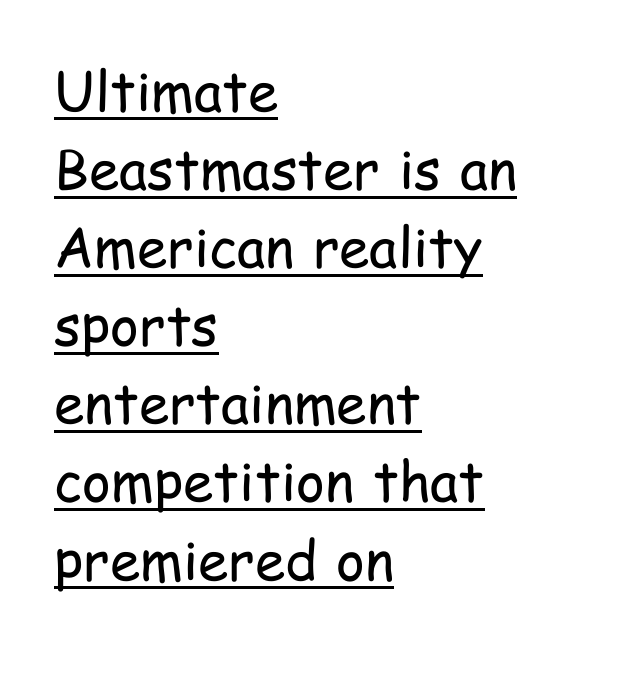
Tracking value appears to be zero — textbook default spacing. A student would call this left alignment; a typographer would say flush left, rag right. Vertical strokes here are truly vertical. Like a heading marked for emphasis, these lines bear an underscore. No feet cap the strokes, marking this as sans-serif type. No letter is thick-stroked: the sample isn't bold.
